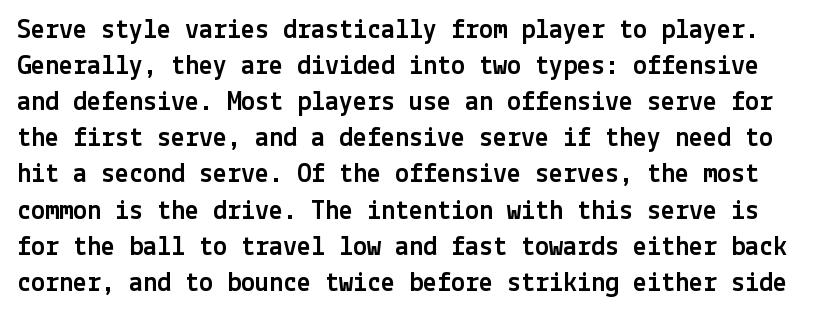
The horizontal fit of the characters is conventional and even. Tall strokes in this sample are plumb rather than angled. The passage shown stacks its lines at a standard gap. This rendering employs a face without finishing strokes, i.e., a sans-serif.
